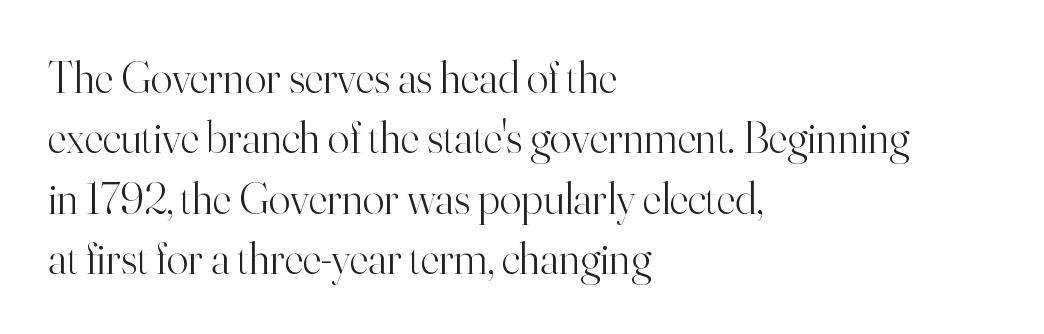
Q: Is the text bold? A: No.
Q: Is the text italic (slanted)? A: No, it is upright.
Q: Is the typeface a serif or a sans-serif typeface? A: Serif.
Q: Is the text underlined? A: No.
Q: How is the paragraph aligned? A: Left-aligned.
Q: Is the spacing between letters normal or unusually wide? A: Normal.
Q: Is the spacing between lines tight, normal or loose? A: Normal.
Q: Width (condensed, normal, or wide)? A: Normal.
Q: Stroke contrast? A: High.
Q: x-height? A: Small.
Q: Monospaced? A: No.
